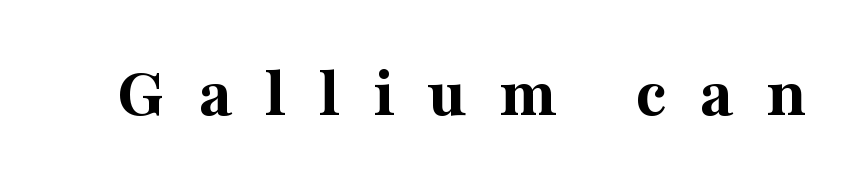
Q: Is the text bold? A: Yes.
Q: Is the text italic (slanted)? A: No, it is upright.
Q: Is the typeface a serif or a sans-serif typeface? A: Serif.
Q: Is the text underlined? A: No.
Q: Is the spacing between letters normal or unusually wide? A: Unusually wide.
Q: Width (condensed, normal, or wide)? A: Normal.
Q: Stroke contrast? A: Medium.
Q: x-height? A: Medium.
Q: Monospaced? A: No.
